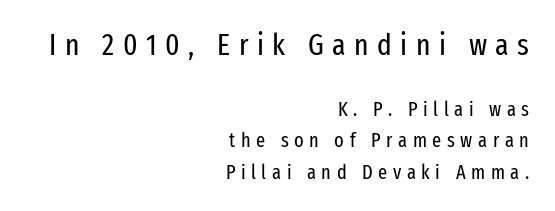
The image shows 30 px regular-weight, condensed sans-serif type, upright; set right-aligned, normal line spacing (1.57x), unusually wide letter spacing (+0.28 em), not underlined; the first (top) block is 1.5x larger; low stroke contrast and a medium x-height.
